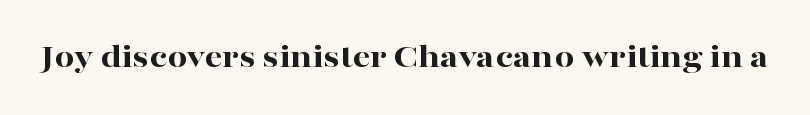
The image shows 35 px bold, wide serif type, upright; set normal letter spacing, not underlined; high stroke contrast and a medium x-height.
